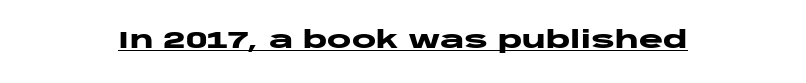
Q: Is the text bold? A: Yes.
Q: Is the text italic (slanted)? A: No, it is upright.
Q: Is the text underlined? A: Yes.
Q: Is the spacing between letters normal or unusually wide? A: Normal.
